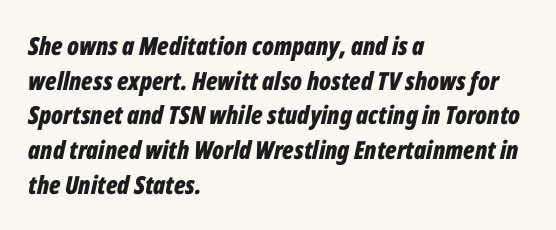
The image shows 25 px bold type, italic (leaning right); set left-aligned, normal line spacing (1.39x), normal letter spacing, not underlined.
